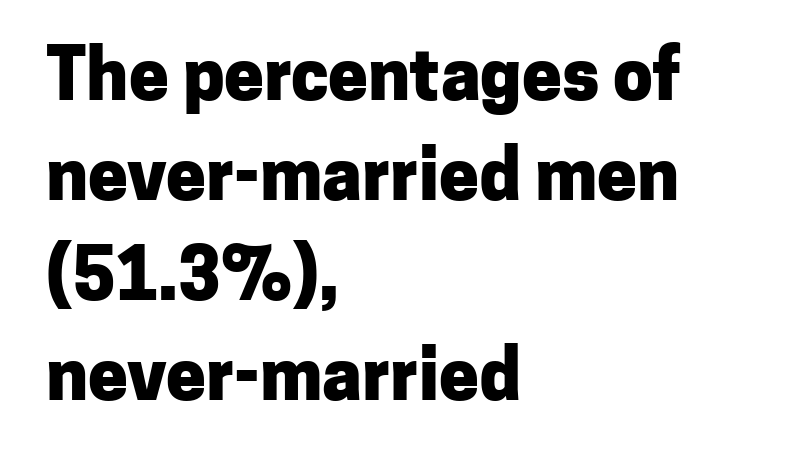
The image shows 71 px heavy sans-serif type, upright; set left-aligned, normal line spacing (1.41x), normal letter spacing, not underlined; low stroke contrast and a medium x-height.
